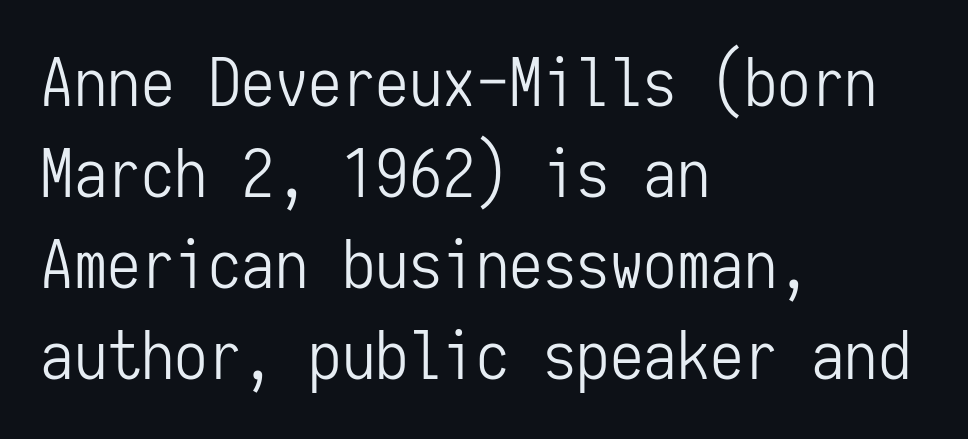
The image shows 67 px light, condensed sans-serif type, upright, monospaced; set left-aligned, normal line spacing (1.36x), normal letter spacing, not underlined; low stroke contrast and a medium x-height.
